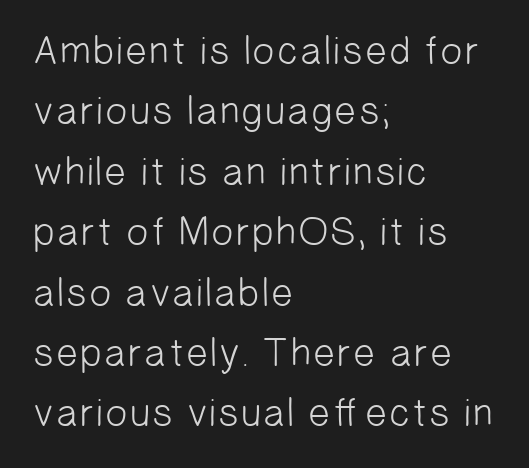
{"serif": "no", "bold": "no", "weight": "light", "width": "normal", "stroke_contrast": "low", "x_height": "medium", "monospaced": "no", "underline": "no", "align": "left", "line_spacing": "normal", "line_spacing_ratio": 1.51, "letter_spacing": "normal", "letter_spacing_em": 0.0, "glyph_px": 40}
